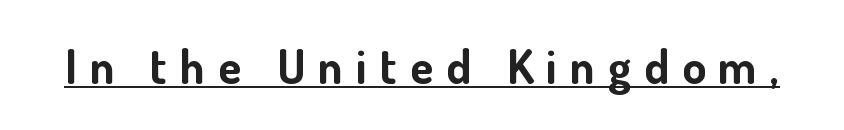
The image shows 48 px bold sans-serif type, upright; set unusually wide letter spacing (+0.27 em), underlined; low stroke contrast and a small x-height.
